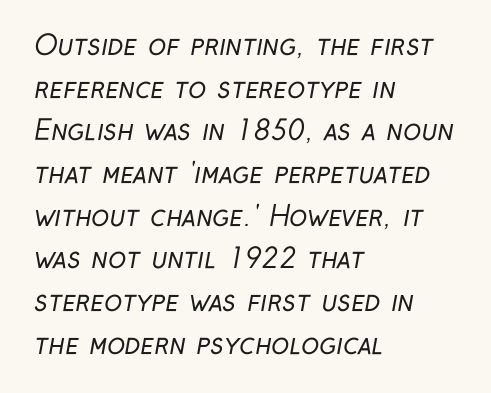
{"bold": "no", "underline": "no", "align": "left", "line_spacing": "normal", "line_spacing_ratio": 1.58, "letter_spacing": "normal", "letter_spacing_em": 0.0, "glyph_px": 27}
